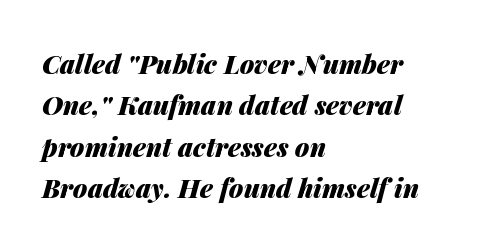
Q: Is the text bold? A: Yes.
Q: Is the text italic (slanted)? A: Yes, it leans right by about 14 degrees.
Q: Is the text underlined? A: No.
Q: How is the paragraph aligned? A: Left-aligned.
Q: Is the spacing between letters normal or unusually wide? A: Normal.
Q: Is the spacing between lines tight, normal or loose? A: Normal.
